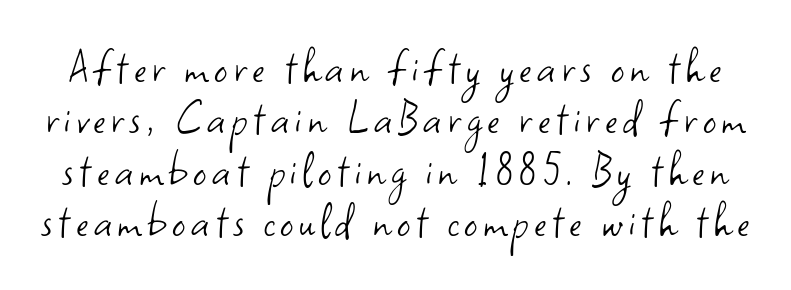
Q: Is the text bold? A: No.
Q: Is the text italic (slanted)? A: Yes.
Q: Is the typeface a serif or a sans-serif typeface? A: Sans-serif.
Q: Is the text underlined? A: No.
Q: Is the spacing between lines tight, normal or loose? A: Tight.
Q: Width (condensed, normal, or wide)? A: Normal.
Q: Stroke contrast? A: Low.
Q: x-height? A: Small.
Q: Monospaced? A: No.
